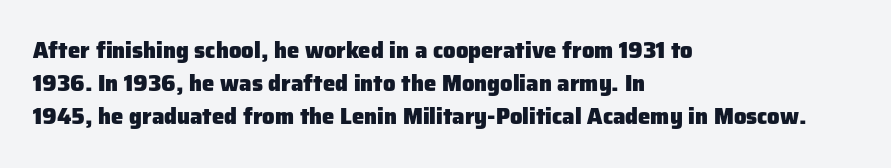
Leading matches the norm, producing a regular column. The area under the type is left untouched. Does extra space separate the letters? No, they use regular spacing. These lines were composed using upright roman letters.
